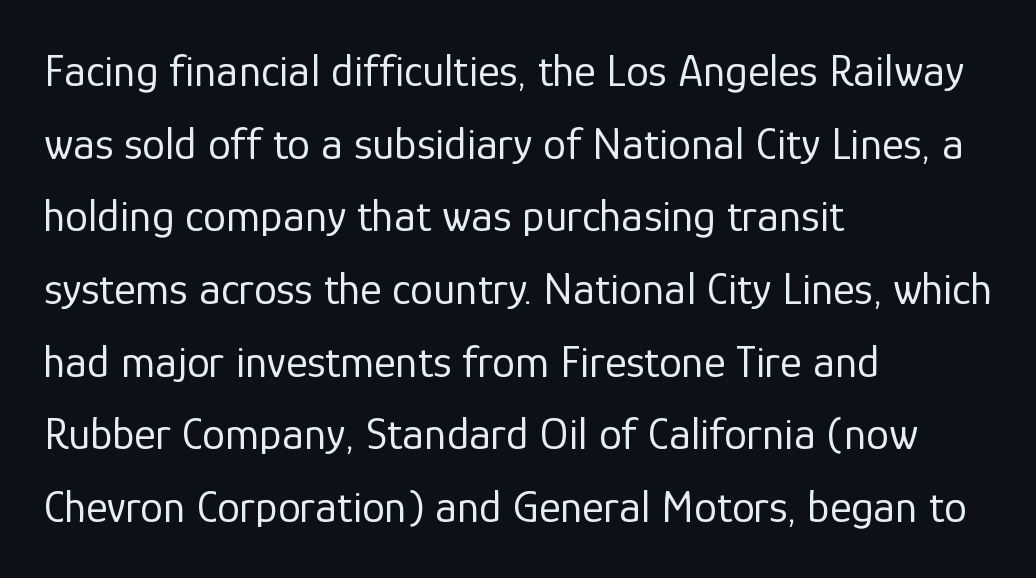
Q: Is the text bold? A: No.
Q: Is the text italic (slanted)? A: No, it is upright.
Q: Is the typeface a serif or a sans-serif typeface? A: Sans-serif.
Q: Is the text underlined? A: No.
Q: How is the paragraph aligned? A: Left-aligned.
Q: Is the spacing between letters normal or unusually wide? A: Normal.
Q: Is the spacing between lines tight, normal or loose? A: Normal.
Q: Width (condensed, normal, or wide)? A: Normal.
Q: Stroke contrast? A: Low.
Q: x-height? A: Medium.
Q: Monospaced? A: No.
